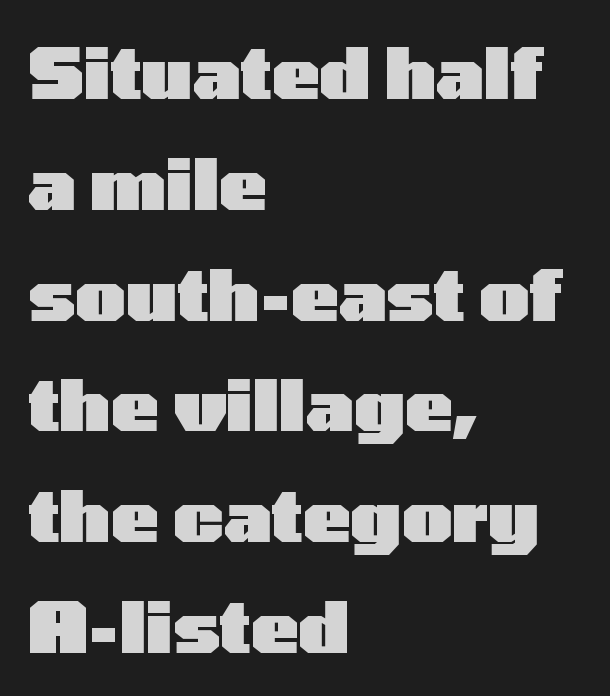
The image shows 71 px heavy, wide sans-serif type, upright; set left-aligned, normal line spacing (1.56x), normal letter spacing, not underlined; low stroke contrast and a medium x-height.
